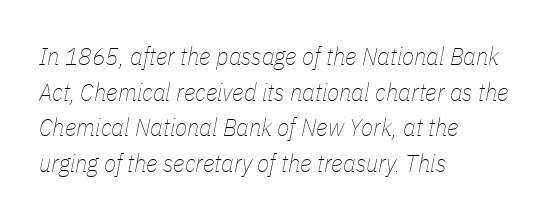
{"italic": "yes", "lean": "right", "slant_degrees": 11, "bold": "no", "underline": "no", "align": "left", "line_spacing": "normal", "line_spacing_ratio": 1.43, "letter_spacing": "normal", "letter_spacing_em": 0.0, "glyph_px": 25}
